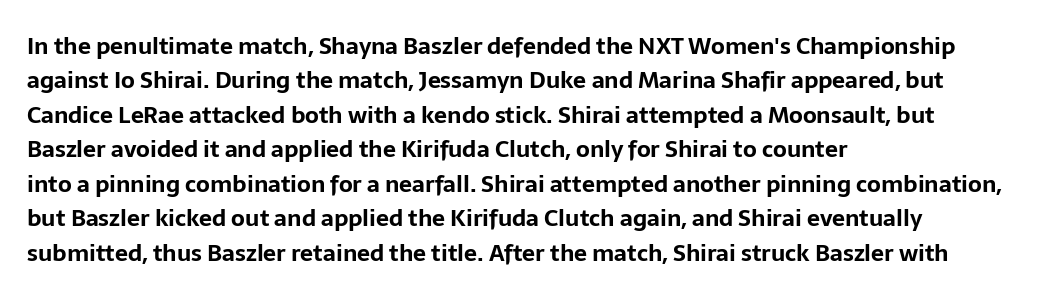
Is the letter spacing exaggerated? No — it looks like the ordinary default. Reading down the block, your eye returns to a fixed left position each line. Heavy-handed strokes throughout: this text is bold. Just letters on the line, the space beneath them empty. Baseline-to-baseline distance is the conventional proportion of letter height. A roman cut, with each character standing at attention.
